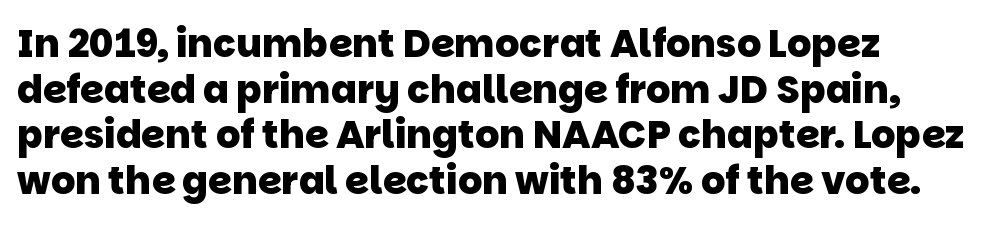
{"serif": "no", "bold": "yes", "weight": "heavy", "width": "normal", "stroke_contrast": "low", "x_height": "large", "monospaced": "no", "underline": "no", "align": "left", "line_spacing_ratio": 1.2, "letter_spacing": "normal", "letter_spacing_em": 0.0, "glyph_px": 38}
